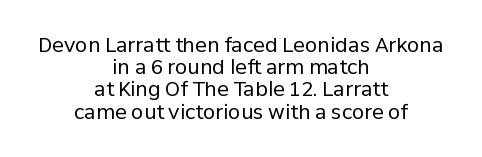
If you drew a line through each stem, it would be perfectly vertical. Decoration check: the copy has no underline. Leading: reduced. Neither beginnings nor endings align; midpoints do.
